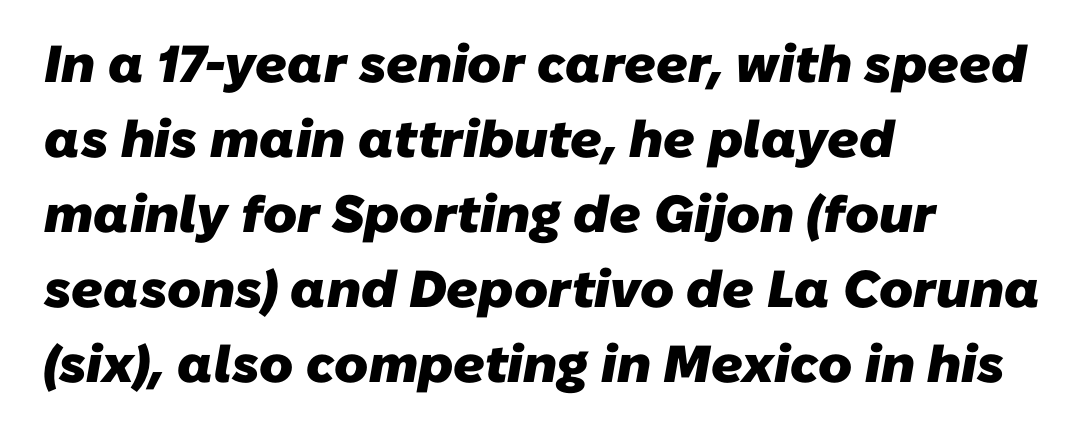
The image shows 52 px heavy sans-serif type; set left-aligned, normal line spacing (1.44x), normal letter spacing, not underlined; low stroke contrast and a medium x-height.
